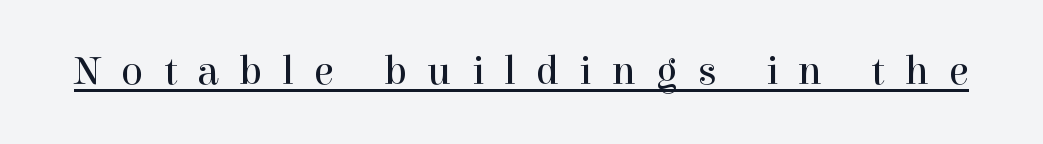
Q: Is the text bold? A: No.
Q: Is the text italic (slanted)? A: No, it is upright.
Q: Is the typeface a serif or a sans-serif typeface? A: Serif.
Q: Is the text underlined? A: Yes.
Q: Is the spacing between letters normal or unusually wide? A: Unusually wide.
Q: Width (condensed, normal, or wide)? A: Normal.
Q: x-height? A: Medium.
Q: Monospaced? A: No.
